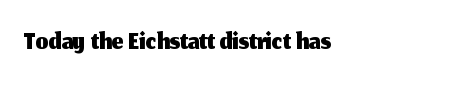
The specimen reads as upright at a glance. No word sits above an underline. Look at the bottom of the vertical strokes: they stop flat, with no serifs. The type is set solid horizontally, with unmodified tracking.
